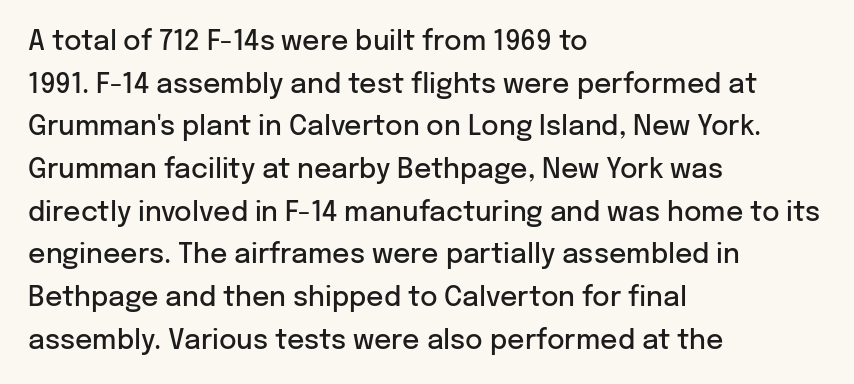
{"italic": "no", "bold": "semi", "underline": "no", "align": "left", "line_spacing": "normal", "line_spacing_ratio": 1.58, "letter_spacing": "normal", "letter_spacing_em": 0.0, "glyph_px": 27}
